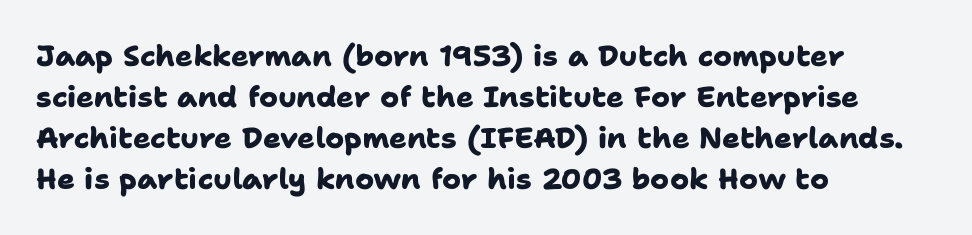
The letters are bold, with thick, heavy strokes. Interline gaps are of average width in this sample. These lines are composed in type without serifs. The space beneath each line is pristine and unruled. The text block is weighted toward the left margin, trailing off unevenly rightward.
